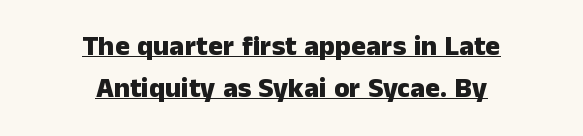
Q: Is the text bold? A: Yes.
Q: Is the text italic (slanted)? A: No, it is upright.
Q: Is the typeface a serif or a sans-serif typeface? A: Sans-serif.
Q: Is the text underlined? A: Yes.
Q: How is the paragraph aligned? A: Centered.
Q: Is the spacing between letters normal or unusually wide? A: Normal.
Q: Is the spacing between lines tight, normal or loose? A: Normal.
Q: Width (condensed, normal, or wide)? A: Normal.
Q: Stroke contrast? A: Low.
Q: x-height? A: Medium.
Q: Monospaced? A: No.
